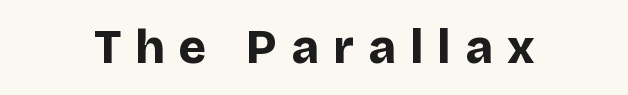
Q: Is the text bold? A: Yes.
Q: Is the text italic (slanted)? A: No, it is upright.
Q: Is the typeface a serif or a sans-serif typeface? A: Sans-serif.
Q: Is the text underlined? A: No.
Q: How is the paragraph aligned? A: Centered.
Q: Is the spacing between letters normal or unusually wide? A: Unusually wide.
Q: Width (condensed, normal, or wide)? A: Normal.
Q: Stroke contrast? A: Low.
Q: x-height? A: Large.
Q: Monospaced? A: No.
